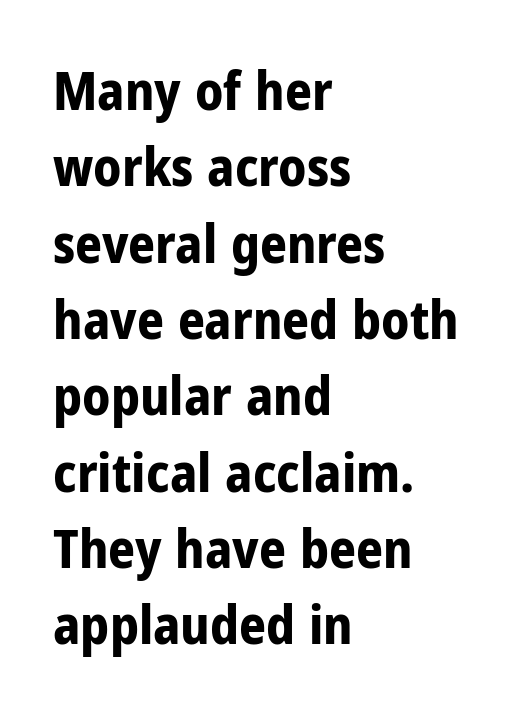
The image shows 53 px bold, condensed sans-serif type, upright; set left-aligned, normal line spacing (1.44x), normal letter spacing, not underlined; low stroke contrast and a medium x-height.
